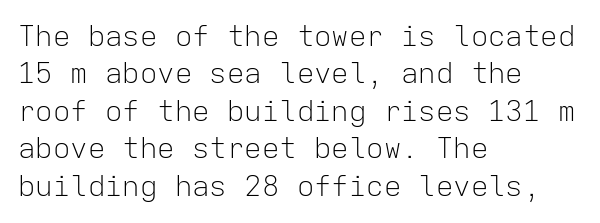
Q: Is the text bold? A: No.
Q: Is the text italic (slanted)? A: No, it is upright.
Q: Is the typeface a serif or a sans-serif typeface? A: Sans-serif.
Q: Is the text underlined? A: No.
Q: How is the paragraph aligned? A: Left-aligned.
Q: Is the spacing between letters normal or unusually wide? A: Normal.
Q: Is the spacing between lines tight, normal or loose? A: Normal.
Q: Width (condensed, normal, or wide)? A: Normal.
Q: Stroke contrast? A: Low.
Q: x-height? A: Medium.
Q: Monospaced? A: Yes.
